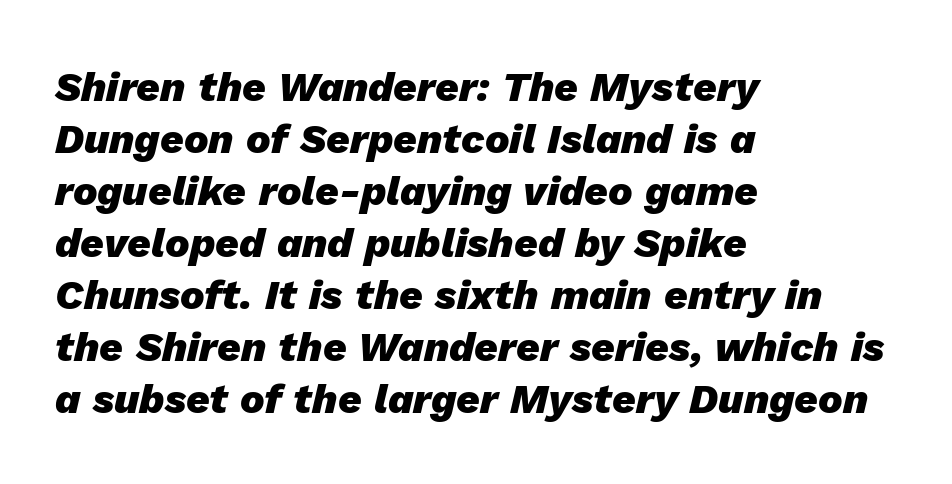
{"italic": "yes", "lean": "right", "slant_degrees": 13, "bold": "yes", "weight": "heavy", "width": "normal", "stroke_contrast": "low", "x_height": "medium", "monospaced": "no", "underline": "no", "align": "left", "line_spacing": "normal", "line_spacing_ratio": 1.27, "letter_spacing": "normal", "letter_spacing_em": 0.0, "glyph_px": 41}
